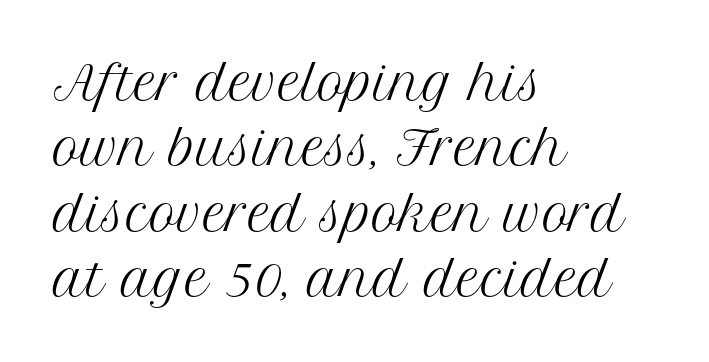
{"serif": "yes", "bold": "no", "weight": "regular", "width": "normal", "stroke_contrast": "medium", "x_height": "medium", "monospaced": "no", "underline": "no", "align": "left", "line_spacing": "normal", "line_spacing_ratio": 1.42, "letter_spacing": "normal", "letter_spacing_em": 0.0, "glyph_px": 46}
